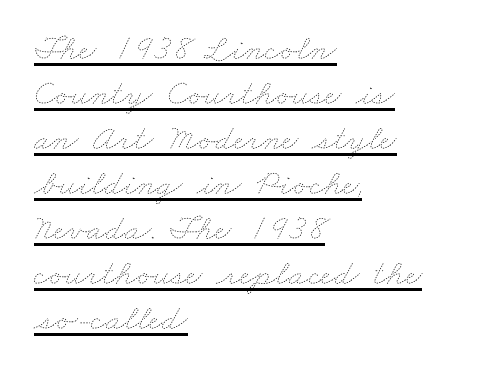
Q: Is the text bold? A: No.
Q: Is the text underlined? A: Yes.
Q: How is the paragraph aligned? A: Left-aligned.
Q: Is the spacing between letters normal or unusually wide? A: Normal.
Q: Is the spacing between lines tight, normal or loose? A: Normal.
Q: Width (condensed, normal, or wide)? A: Wide.
Q: Stroke contrast? A: Low.
Q: x-height? A: Small.
Q: Monospaced? A: No.
